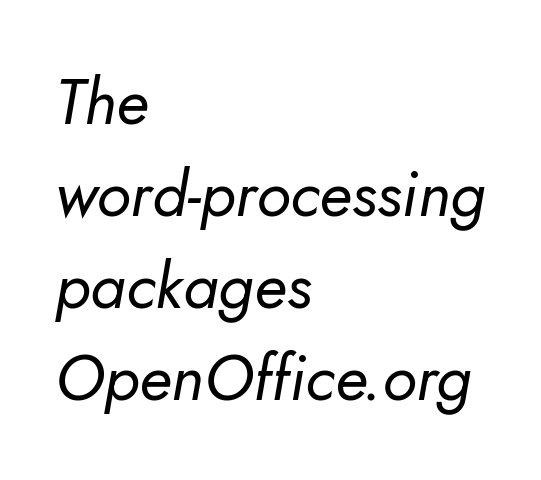
Q: Is the text bold? A: No.
Q: Is the text italic (slanted)? A: Yes, it leans right by about 5 degrees.
Q: Is the text underlined? A: No.
Q: How is the paragraph aligned? A: Left-aligned.
Q: Is the spacing between letters normal or unusually wide? A: Normal.
Q: Is the spacing between lines tight, normal or loose? A: Normal.
Q: Width (condensed, normal, or wide)? A: Normal.
Q: Stroke contrast? A: Low.
Q: x-height? A: Small.
Q: Monospaced? A: No.
